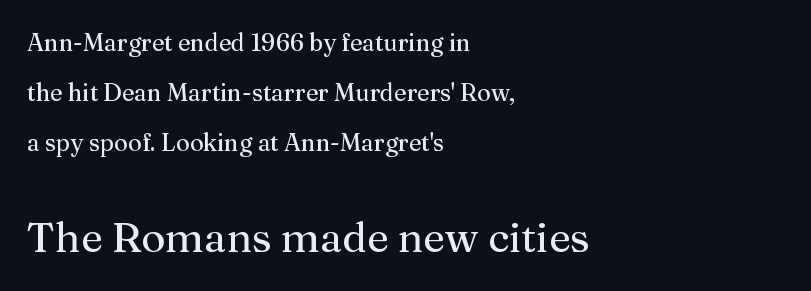
The image shows 42 px regular-weight serif type, upright; set left-aligned, loose line spacing (2.08x), normal letter spacing, not underlined; the second (bottom) block is 1.75x larger; medium stroke contrast and a medium x-height.
